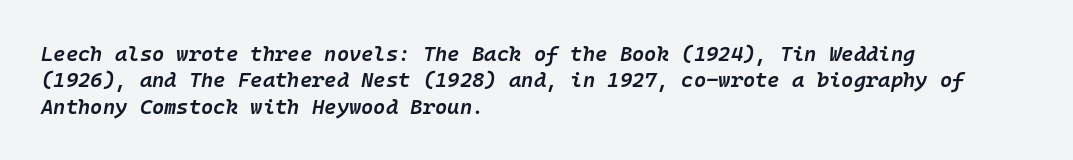
Q: Is the text bold? A: Semi-bold.
Q: Is the text italic (slanted)? A: Yes, it leans right by about 10 degrees.
Q: Is the text underlined? A: No.
Q: How is the paragraph aligned? A: Left-aligned.
Q: Is the spacing between letters normal or unusually wide? A: Normal.
Q: Is the spacing between lines tight, normal or loose? A: Normal.
